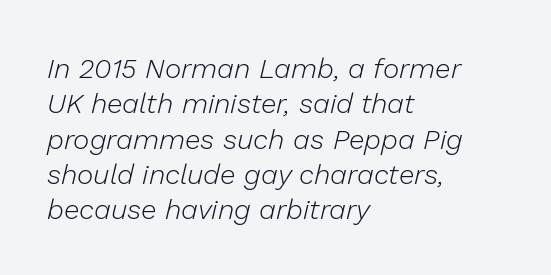
{"italic": "yes", "lean": "right", "slant_degrees": 13, "bold": "no", "weight": "light", "width": "normal", "stroke_contrast": "low", "x_height": "medium", "monospaced": "no", "underline": "no", "align": "left", "line_spacing": "normal", "line_spacing_ratio": 1.26, "letter_spacing": "normal", "letter_spacing_em": 0.0, "glyph_px": 28}
